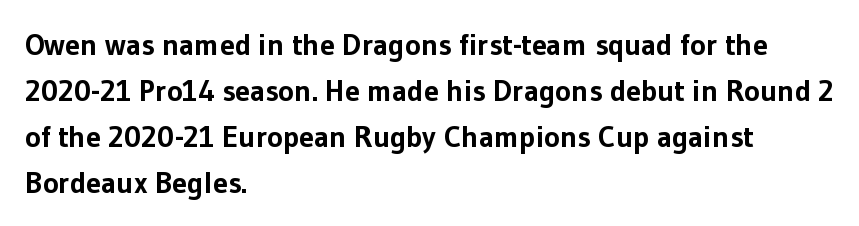
Q: Is the text bold? A: Yes.
Q: Is the text italic (slanted)? A: No, it is upright.
Q: Is the typeface a serif or a sans-serif typeface? A: Sans-serif.
Q: Is the text underlined? A: No.
Q: How is the paragraph aligned? A: Left-aligned.
Q: Is the spacing between letters normal or unusually wide? A: Normal.
Q: Is the spacing between lines tight, normal or loose? A: Normal.
Q: Width (condensed, normal, or wide)? A: Normal.
Q: Stroke contrast? A: Low.
Q: x-height? A: Medium.
Q: Monospaced? A: No.
